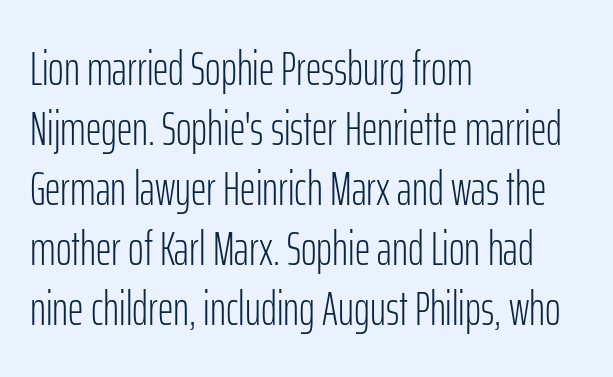
Q: Is the text bold? A: No.
Q: Is the text italic (slanted)? A: No, it is upright.
Q: Is the typeface a serif or a sans-serif typeface? A: Sans-serif.
Q: Is the text underlined? A: No.
Q: How is the paragraph aligned? A: Left-aligned.
Q: Is the spacing between letters normal or unusually wide? A: Normal.
Q: Is the spacing between lines tight, normal or loose? A: Normal.
Q: Width (condensed, normal, or wide)? A: Condensed.
Q: Stroke contrast? A: Low.
Q: x-height? A: Medium.
Q: Monospaced? A: No.
